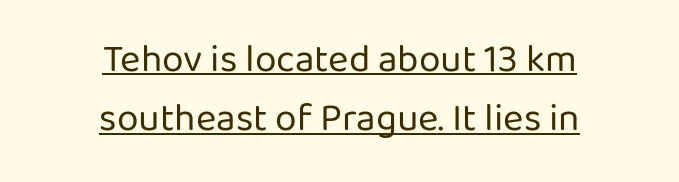
Q: Is the text bold? A: No.
Q: Is the text italic (slanted)? A: No, it is upright.
Q: Is the typeface a serif or a sans-serif typeface? A: Sans-serif.
Q: Is the text underlined? A: Yes.
Q: How is the paragraph aligned? A: Centered.
Q: Is the spacing between letters normal or unusually wide? A: Normal.
Q: Is the spacing between lines tight, normal or loose? A: Normal.
Q: Width (condensed, normal, or wide)? A: Normal.
Q: Stroke contrast? A: Low.
Q: x-height? A: Medium.
Q: Monospaced? A: No.
